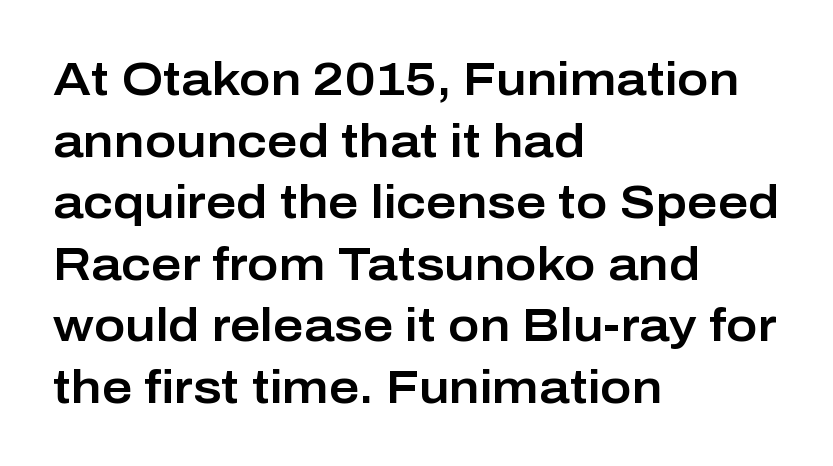
What stands out about the letter spacing? Nothing — it is the standard amount. A typesetter would mark this as roman, not italic. Each line starts at the same left margin while the right side varies. The rendering shows plain stroke endings on the letterforms — a sans-serif design. Here the designer chose a conventional face with non-uniform glyph widths. The zone under the glyphs is completely vacant.
